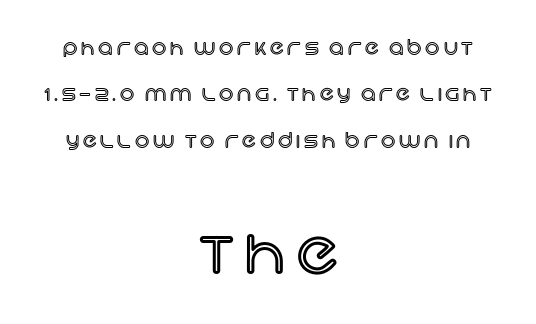
Notice the wide empty band between every row — that's loose leading. Unmarked baselines from the first word to the last. This is the regular roman posture of the typeface. Varying glyph widths throughout — classic text-font behaviour. Scale increases going downward across the two blocks. Layout note: lines centered.
